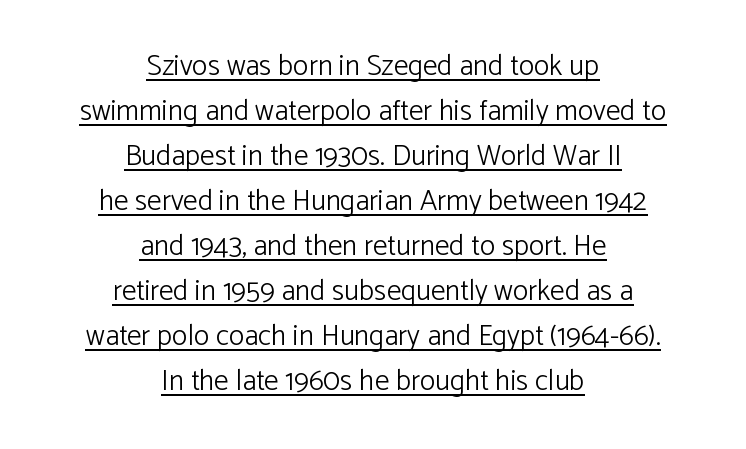
Letter spacing: default. The rendering uses a moderate line-height, typical for paragraphs. I'd call this a sans setting — the letters go barefoot. Here the designer chose a conventional face with non-uniform glyph widths.
